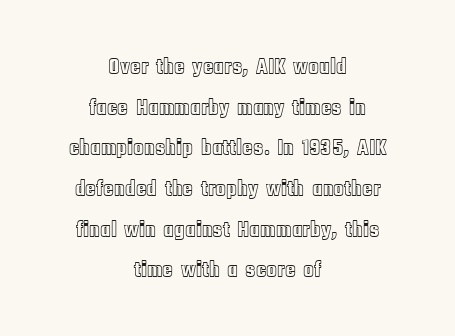
Words float on clear page, feet unadorned. Centered paragraph, ragged on both sides. The lettering stays uniformly vertical, giving the passage a roman look. Students, note that the glyphs here touch the page at normal intervals.
